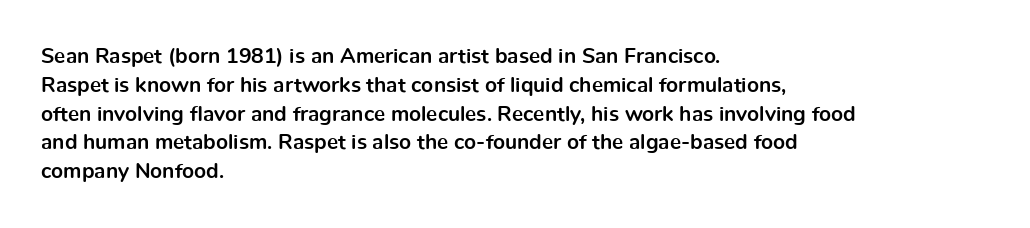
Q: Is the text bold? A: Yes.
Q: Is the text italic (slanted)? A: No, it is upright.
Q: Is the text underlined? A: No.
Q: How is the paragraph aligned? A: Left-aligned.
Q: Is the spacing between letters normal or unusually wide? A: Normal.
Q: Is the spacing between lines tight, normal or loose? A: Normal.
